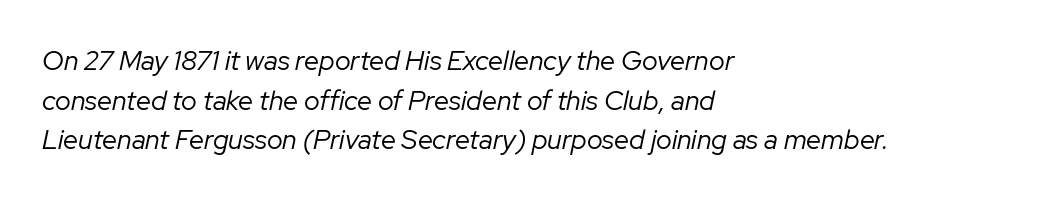
{"italic": "yes", "lean": "right", "slant_degrees": 12, "bold": "no", "underline": "no", "align": "left", "line_spacing": "normal", "line_spacing_ratio": 1.47, "letter_spacing": "normal", "letter_spacing_em": 0.0, "glyph_px": 27}
